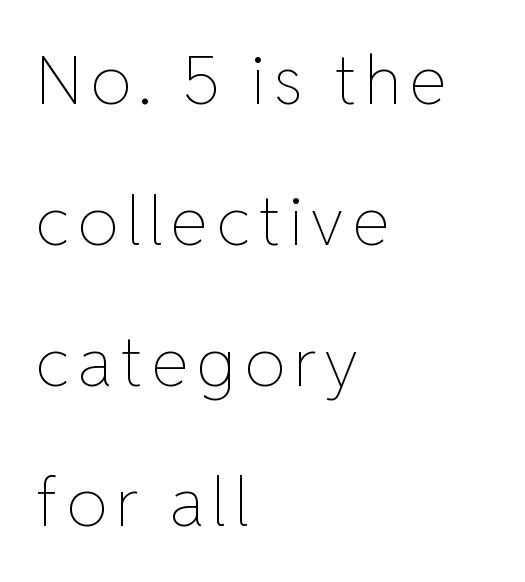
No chunkiness to these letters — they're not bold. Notice the wide empty band between every row — that's loose leading. Honestly, there is no underline to notice here at all. Upright lettering throughout. Is this a fixed-width face? No — the glyphs have proportional, varying widths. Layout note: lines flush left.
